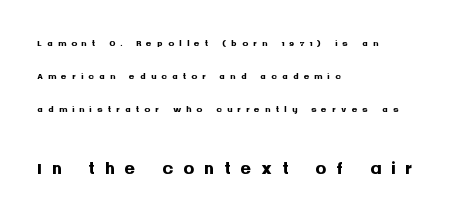
The image shows 27 px bold type, upright; set left-aligned, loose line spacing (2.34x), unusually wide letter spacing (+0.36 em), not underlined; the second (bottom) block is 1.93x larger.
